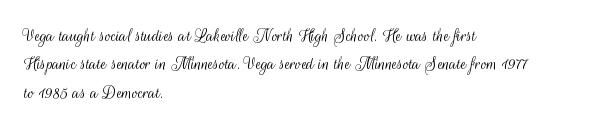
Q: Is the text bold? A: No.
Q: Is the text italic (slanted)? A: Yes.
Q: Is the text underlined? A: No.
Q: How is the paragraph aligned? A: Left-aligned.
Q: Is the spacing between letters normal or unusually wide? A: Normal.
Q: Is the spacing between lines tight, normal or loose? A: Normal.
